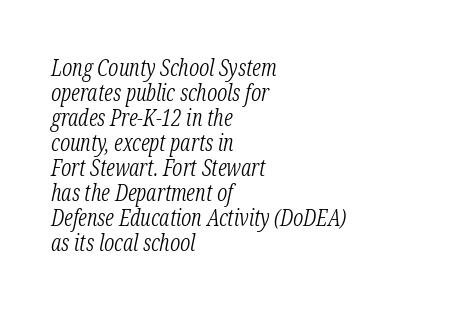
The image shows 23 px text type, italic (leaning right); set left-aligned, tight line spacing (1.09x), normal letter spacing, not underlined.
